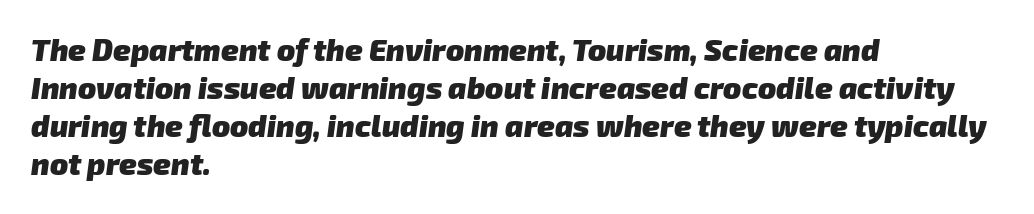
The designer went with a sans here, leaving each stem footless. Students, note that the glyphs here touch the page at normal intervals. The passage is arranged the way most books set body copy — flush left. Regarding leading, the lines here are spaced in the standard way. The rendering uses natural spacing where letterforms have individual widths.
